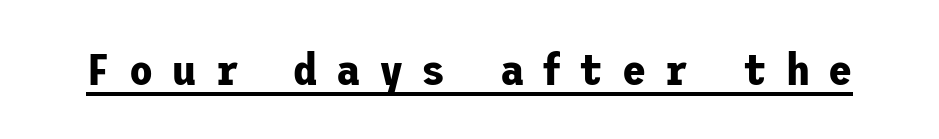
The image shows 44 px bold sans-serif type, upright; set unusually wide letter spacing (+0.42 em), underlined; low stroke contrast and a medium x-height.
